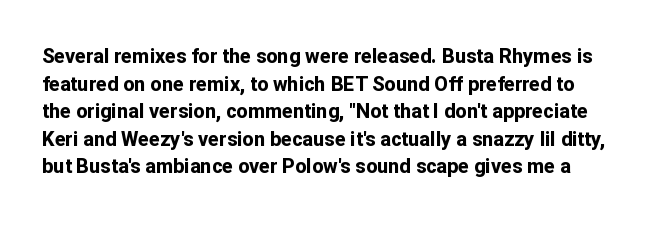
The image shows 20 px bold type, upright; set normal line spacing (1.38x), normal letter spacing, not underlined.
